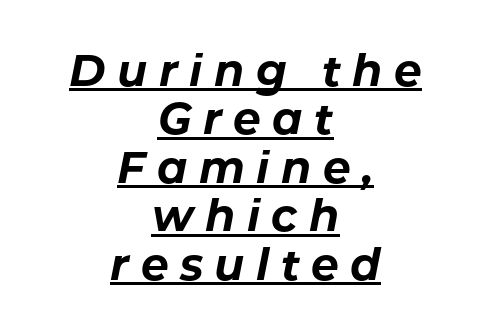
{"italic": "yes", "lean": "right", "slant_degrees": 11, "bold": "yes", "weight": "bold", "width": "normal", "stroke_contrast": "low", "x_height": "medium", "monospaced": "no", "underline": "yes", "align": "center", "line_spacing": "tight", "line_spacing_ratio": 1.1, "letter_spacing": "wide", "letter_spacing_em": 0.26, "glyph_px": 44}
